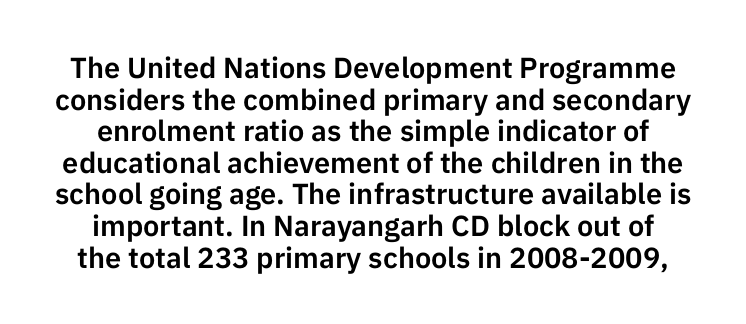
Think of a printed novel: that variable character pitch is what you see here. You can tell it's not italic because the verticals are truly vertical. These lines huddle together more closely than default settings would place them. No extra tracking has been applied to these lines.
